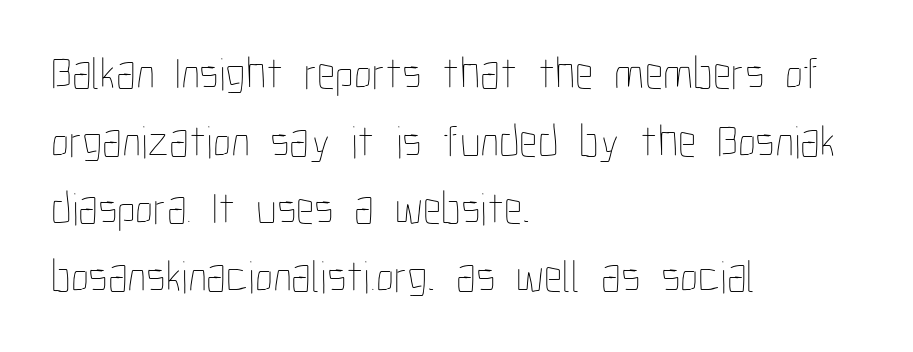
The image shows 46 px thin, condensed type, upright; set left-aligned, normal line spacing (1.47x), normal letter spacing, not underlined; low stroke contrast and a medium x-height.
